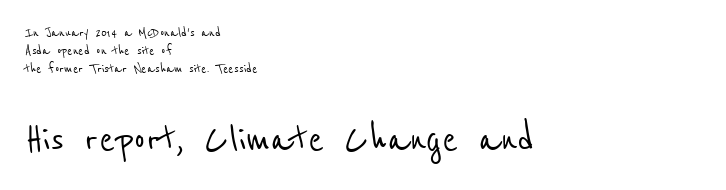
The lines are packed closely together with very little leading. Each word holds together tightly as a unit, with standard inter-letter gaps. This rendering features lettering with no underline. The later block is typeset at a bigger size than the earlier block.
